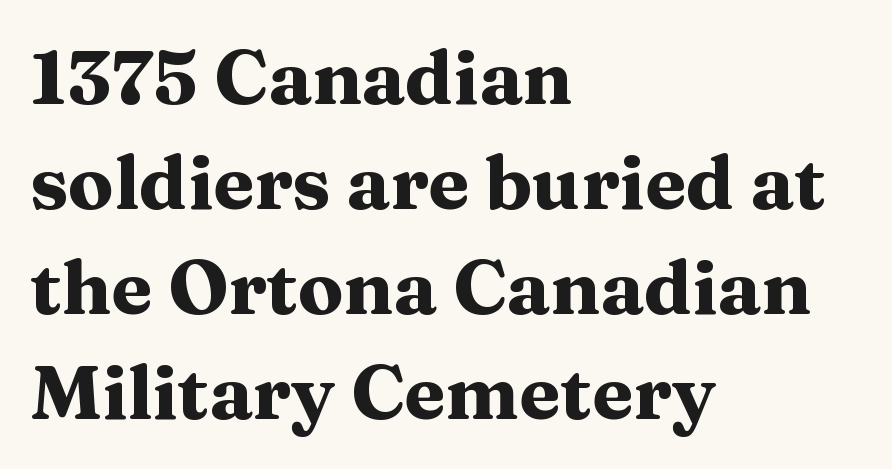
Q: Is the text bold? A: Yes.
Q: Is the text italic (slanted)? A: No, it is upright.
Q: Is the typeface a serif or a sans-serif typeface? A: Serif.
Q: Is the text underlined? A: No.
Q: How is the paragraph aligned? A: Left-aligned.
Q: Is the spacing between letters normal or unusually wide? A: Normal.
Q: Is the spacing between lines tight, normal or loose? A: Normal.
Q: Width (condensed, normal, or wide)? A: Wide.
Q: Stroke contrast? A: Medium.
Q: x-height? A: Medium.
Q: Monospaced? A: No.
